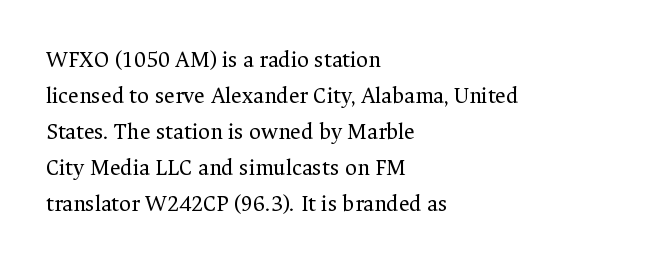
{"italic": "no", "bold": "no", "underline": "no", "align": "left", "line_spacing": "normal", "line_spacing_ratio": 1.56, "letter_spacing": "normal", "letter_spacing_em": 0.0, "glyph_px": 23}
